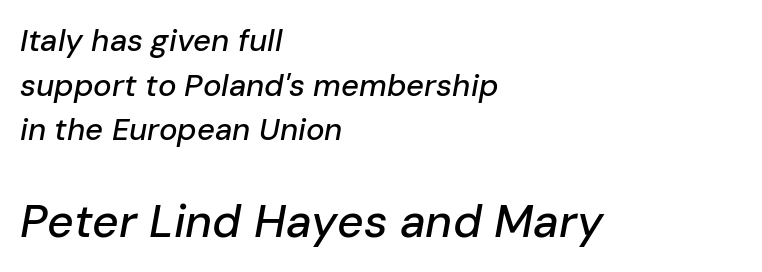
You could call the tracking neutral — neither tight nor loose. The passage shown begins with its smaller block and ends with its larger one. The lines sit at an ordinary, default distance from one another. Words float on clear page, feet unadorned.
